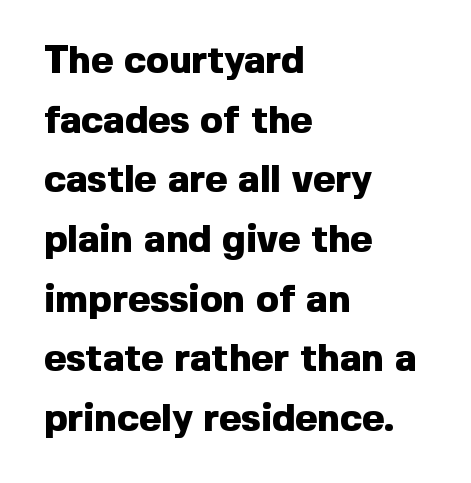
Q: Is the text bold? A: Yes.
Q: Is the text italic (slanted)? A: No, it is upright.
Q: Is the typeface a serif or a sans-serif typeface? A: Sans-serif.
Q: Is the text underlined? A: No.
Q: How is the paragraph aligned? A: Left-aligned.
Q: Is the spacing between letters normal or unusually wide? A: Normal.
Q: Is the spacing between lines tight, normal or loose? A: Normal.
Q: Width (condensed, normal, or wide)? A: Normal.
Q: x-height? A: Medium.
Q: Monospaced? A: No.
